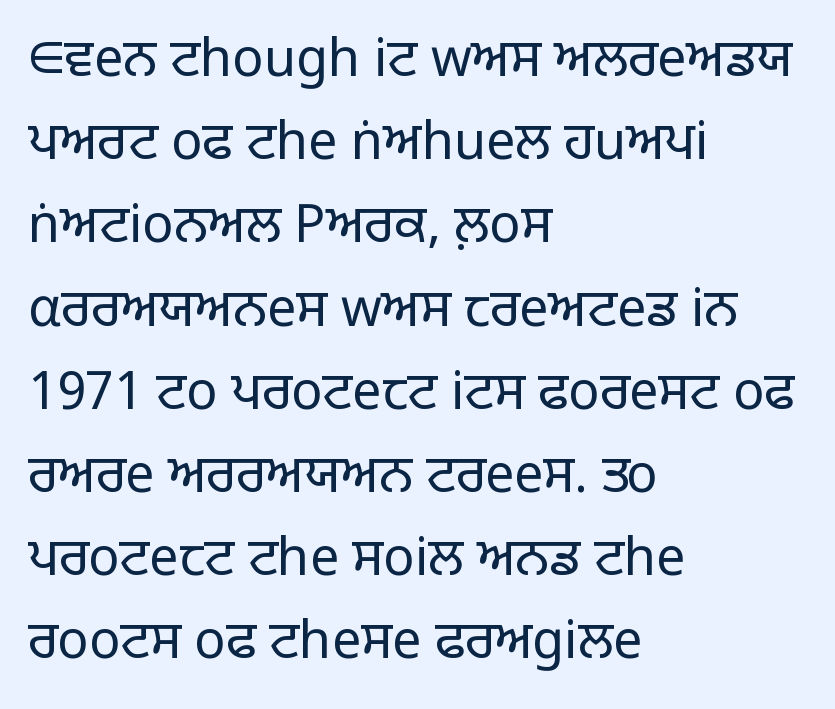
The image shows 52 px light sans-serif type, upright; set left-aligned, normal line spacing (1.6x), normal letter spacing, not underlined; low stroke contrast and a large x-height.
